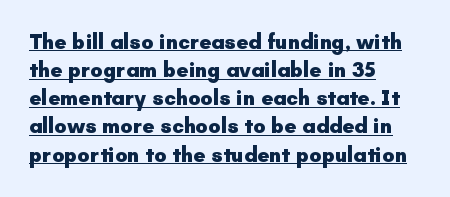
Which margin do the lines hug? The left one — the right edge is uneven. Style check: upright. I'd describe the lettering as bold — thick and assertive. The leading is moderate, giving the passage an even texture.
